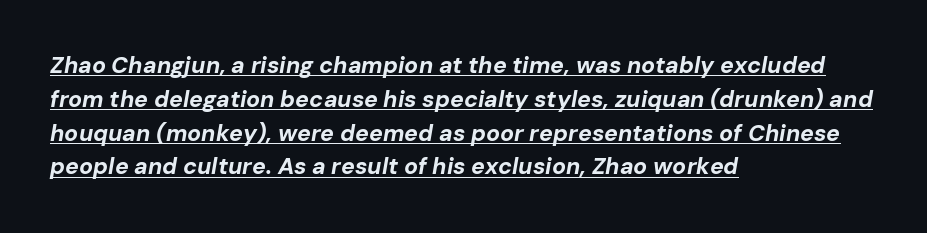
A rule runs beneath these lines of type. Whoever set this chose a conventional vertical rhythm. The rendering anchors every line to the left-hand side. Compared with an ordinary text face, these strokes are far heavier — a full bold. It's the slanting kind of type.
